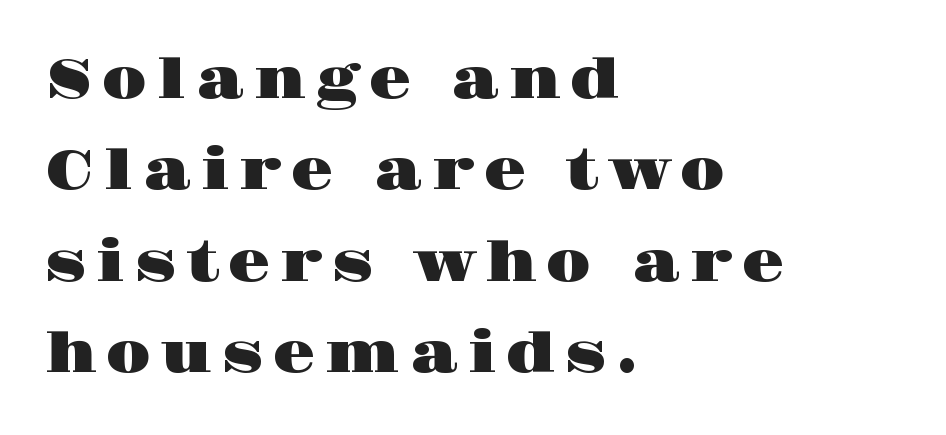
{"serif": "yes", "italic": "no", "width": "wide", "stroke_contrast": "high", "x_height": "large", "monospaced": "no", "underline": "no", "align": "left", "line_spacing": "normal", "line_spacing_ratio": 1.66, "glyph_px": 55}
